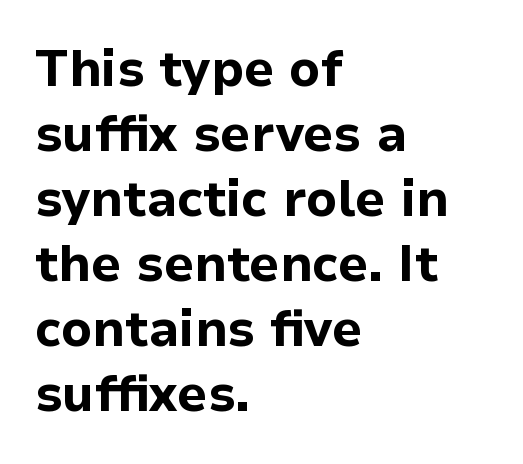
The image shows 50 px bold sans-serif type, upright; set left-aligned, normal line spacing (1.3x), normal letter spacing, not underlined; low stroke contrast and a medium x-height.
